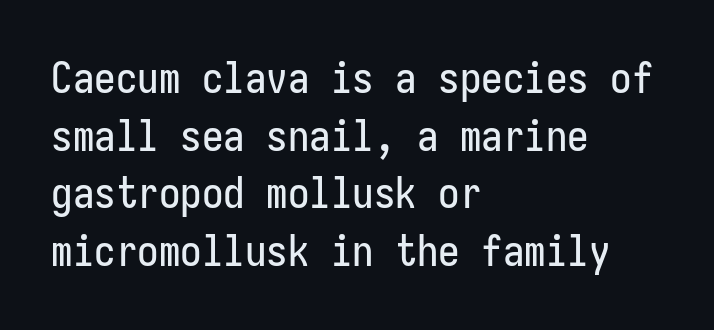
Q: Is the text italic (slanted)? A: No, it is upright.
Q: Is the typeface a serif or a sans-serif typeface? A: Sans-serif.
Q: Is the text underlined? A: No.
Q: How is the paragraph aligned? A: Left-aligned.
Q: Is the spacing between letters normal or unusually wide? A: Normal.
Q: Is the spacing between lines tight, normal or loose? A: Normal.
Q: Width (condensed, normal, or wide)? A: Condensed.
Q: Stroke contrast? A: Low.
Q: x-height? A: Medium.
